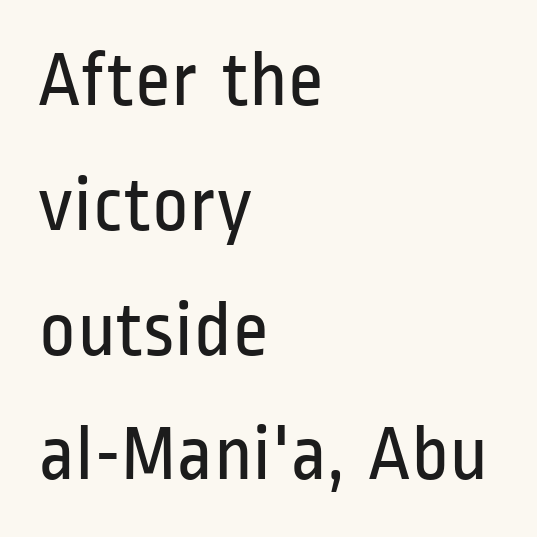
Q: Is the text bold? A: No.
Q: Is the text italic (slanted)? A: No, it is upright.
Q: Is the typeface a serif or a sans-serif typeface? A: Sans-serif.
Q: Is the text underlined? A: No.
Q: How is the paragraph aligned? A: Left-aligned.
Q: Is the spacing between letters normal or unusually wide? A: Normal.
Q: Is the spacing between lines tight, normal or loose? A: Normal.
Q: Width (condensed, normal, or wide)? A: Condensed.
Q: Stroke contrast? A: Low.
Q: x-height? A: Medium.
Q: Monospaced? A: No.
